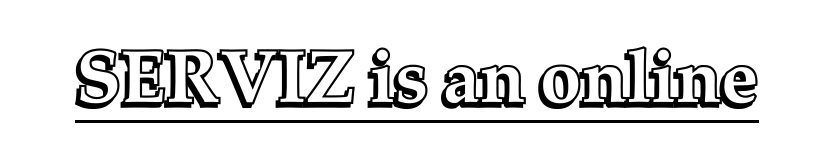
A baseline rule has been typeset under these characters. Do the characters align in a grid? No, the font is proportional. Spacing between characters is what you'd get straight out of the box. No italicization has been applied; the sample stays upright.
